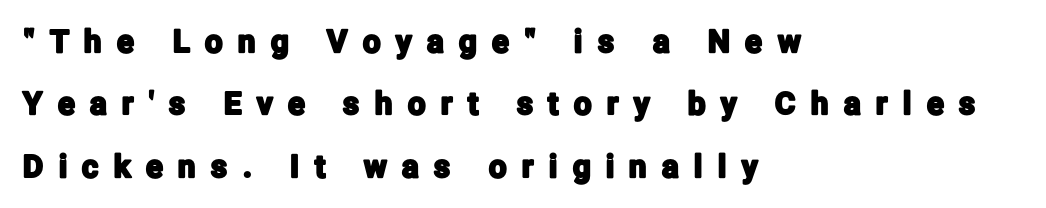
{"serif": "no", "italic": "no", "width": "condensed", "stroke_contrast": "low", "x_height": "medium", "monospaced": "no", "underline": "no", "align": "left", "line_spacing": "loose", "line_spacing_ratio": 2.01, "letter_spacing": "wide", "letter_spacing_em": 0.5, "glyph_px": 31}
